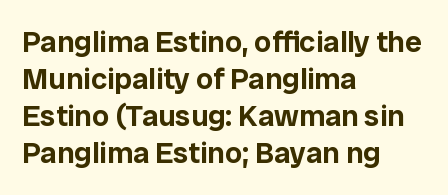
The letters stand upright; this is a roman face. Each word holds together tightly as a unit, with standard inter-letter gaps. The passage shown is typed in a proportional face where columns would drift. The baseline area is clear.
